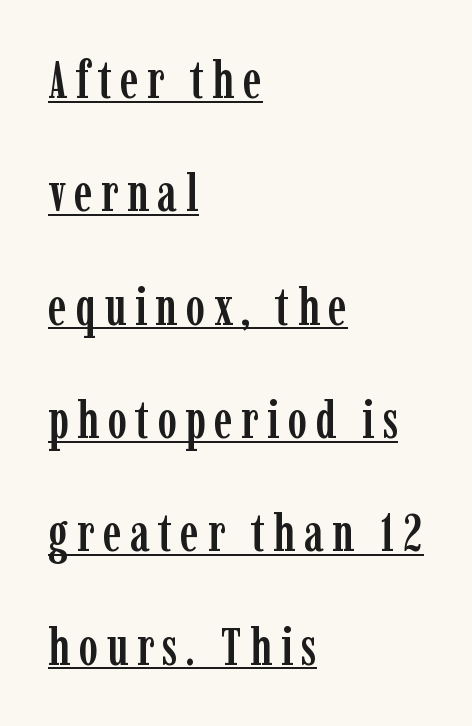
{"serif": "yes", "italic": "no", "width": "condensed", "stroke_contrast": "low", "x_height": "medium", "monospaced": "no", "underline": "yes", "align": "left", "line_spacing": "loose", "line_spacing_ratio": 2.18, "glyph_px": 52}
